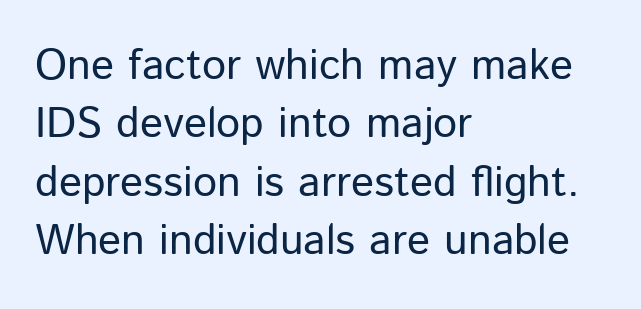
{"serif": "no", "italic": "no", "bold": "no", "weight": "regular", "width": "normal", "stroke_contrast": "low", "x_height": "medium", "monospaced": "no", "underline": "no", "align": "left", "line_spacing": "normal", "line_spacing_ratio": 1.36, "letter_spacing": "normal", "letter_spacing_em": 0.0, "glyph_px": 43}
